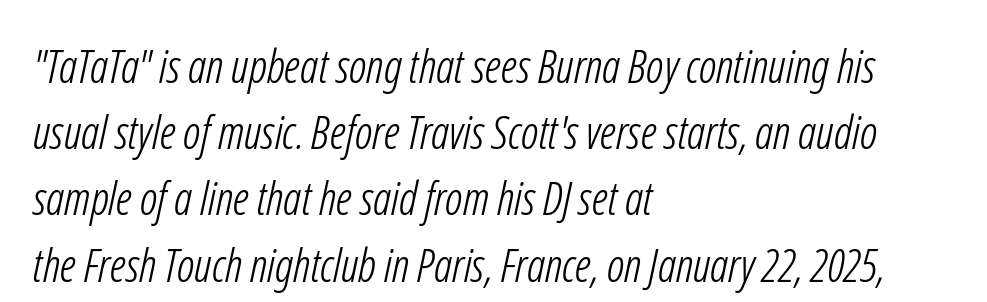
{"serif": "no", "bold": "no", "weight": "light", "width": "condensed", "stroke_contrast": "low", "x_height": "medium", "monospaced": "no", "underline": "no", "align": "left", "line_spacing": "normal", "line_spacing_ratio": 1.44, "letter_spacing": "normal", "letter_spacing_em": 0.0, "glyph_px": 46}
